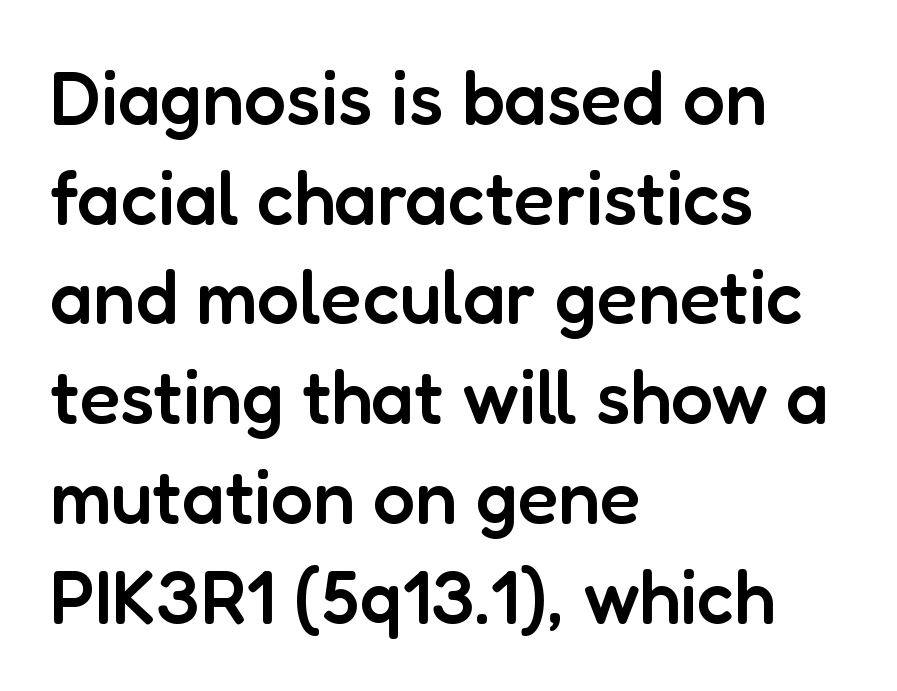
The image shows 75 px semibold sans-serif type, upright; set left-aligned, normal line spacing (1.33x), normal letter spacing, not underlined; low stroke contrast and a medium x-height.
